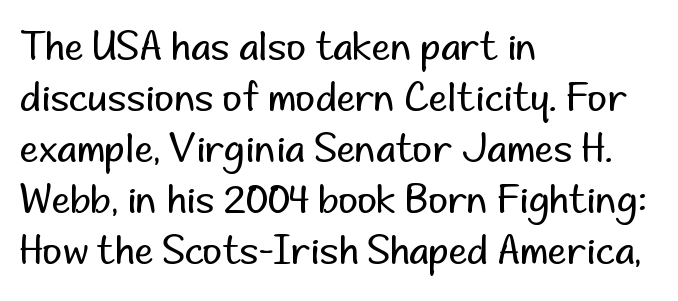
Q: Is the text bold? A: No.
Q: Is the text italic (slanted)? A: No, it is upright.
Q: Is the typeface a serif or a sans-serif typeface? A: Sans-serif.
Q: Is the text underlined? A: No.
Q: How is the paragraph aligned? A: Left-aligned.
Q: Is the spacing between letters normal or unusually wide? A: Normal.
Q: Is the spacing between lines tight, normal or loose? A: Normal.
Q: Width (condensed, normal, or wide)? A: Normal.
Q: Stroke contrast? A: Low.
Q: x-height? A: Small.
Q: Monospaced? A: No.
